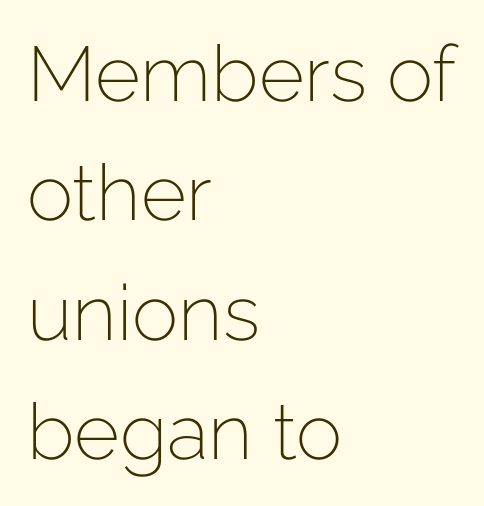
{"serif": "no", "italic": "no", "bold": "no", "weight": "light", "width": "normal", "stroke_contrast": "low", "x_height": "medium", "monospaced": "no", "underline": "no", "align": "left", "line_spacing": "normal", "line_spacing_ratio": 1.53, "letter_spacing": "normal", "letter_spacing_em": 0.0, "glyph_px": 78}
